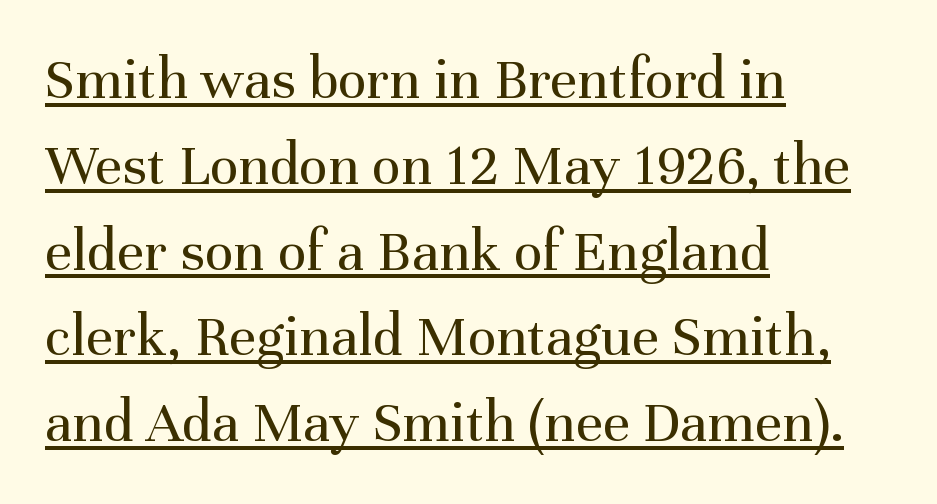
Q: Is the text bold? A: No.
Q: Is the text italic (slanted)? A: No, it is upright.
Q: Is the typeface a serif or a sans-serif typeface? A: Serif.
Q: Is the text underlined? A: Yes.
Q: How is the paragraph aligned? A: Left-aligned.
Q: Is the spacing between letters normal or unusually wide? A: Normal.
Q: Is the spacing between lines tight, normal or loose? A: Normal.
Q: Width (condensed, normal, or wide)? A: Normal.
Q: Stroke contrast? A: Medium.
Q: x-height? A: Medium.
Q: Monospaced? A: No.
